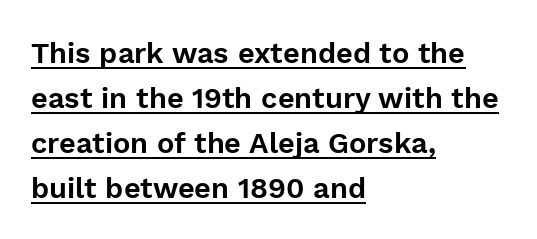
The horizontal fit of the characters is conventional and even. The type family on display is of the sans-serif kind. Each letter keeps its own natural width here, so spacing adapts to shape. Each line of the rendering has a horizontal stroke beneath the glyphs.
